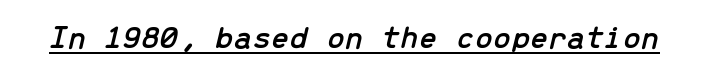
The rendering uses the underline text-decoration. There's an unmistakable incline to the writing here. Here the designer chose a console-style face with uniform glyph widths. Observe the ordinary spacing: letters are neighbours, not strangers.
